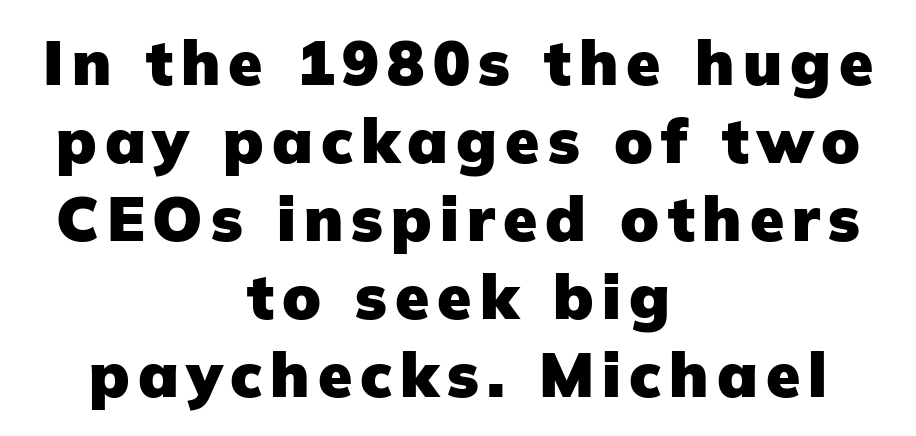
Each letter keeps its own natural width here, so spacing adapts to shape. Compared with a flush-left layout, this one balances lines on the center instead. Type style note: lacks serifs. Thick stems and heavy bowls — unmistakably bold. Students, observe: this is what conventionally led text looks like. This is the regular roman posture of the typeface.
